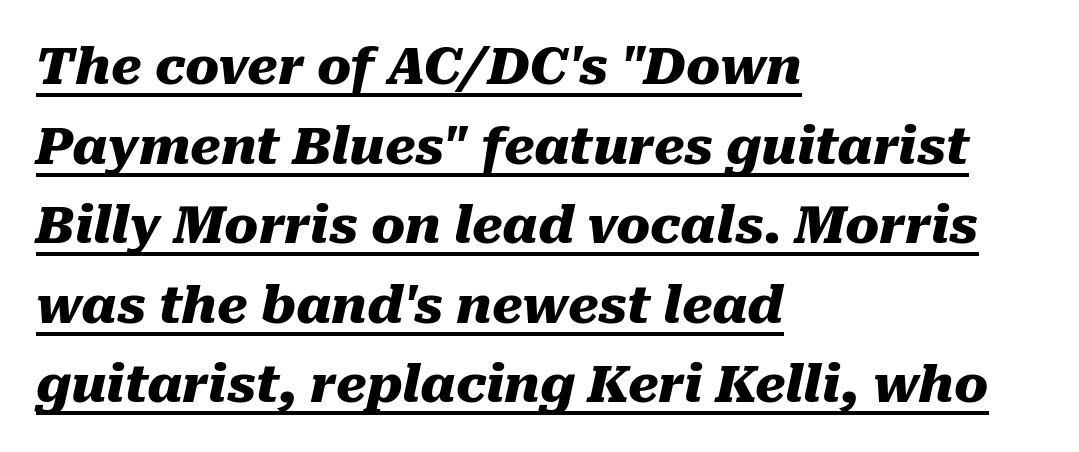
The image shows 51 px heavy type, italic (leaning right); set left-aligned, normal line spacing (1.56x), normal letter spacing, underlined; medium stroke contrast and a medium x-height.
